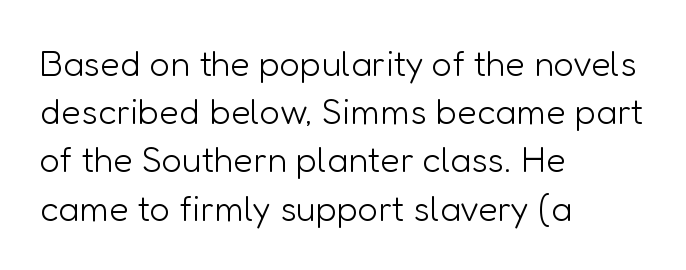
{"serif": "no", "italic": "no", "bold": "no", "weight": "light", "width": "normal", "stroke_contrast": "low", "x_height": "medium", "monospaced": "no", "underline": "no", "align": "left", "line_spacing": "normal", "line_spacing_ratio": 1.34, "letter_spacing": "normal", "letter_spacing_em": 0.0, "glyph_px": 36}
